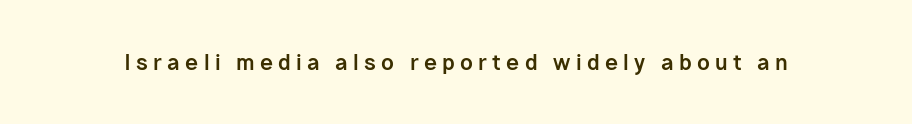
Honestly, there is no underline to notice here at all. Italic: no, the glyphs are upright roman. This rendering widens character spacing well past its baseline value. You'd pick this weight for a headline — it's a proper bold.
